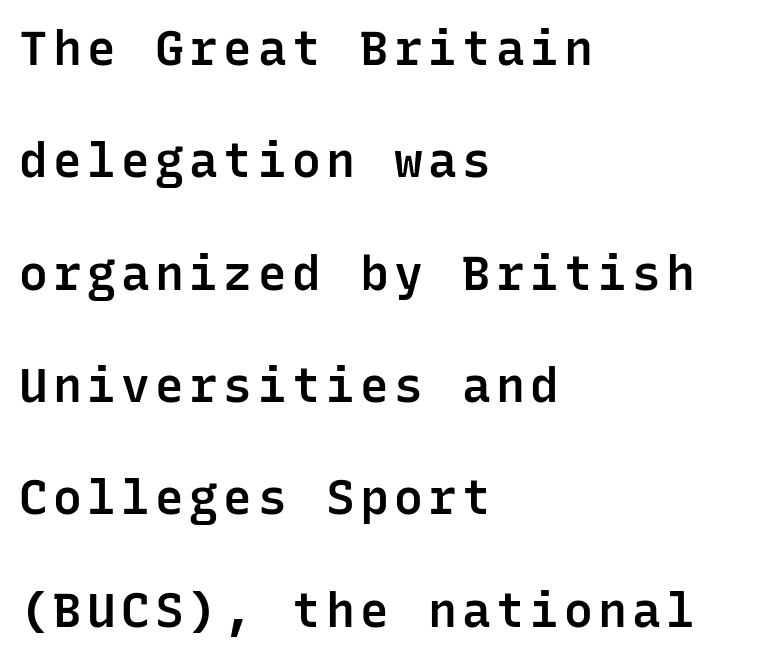
The image shows 48 px semibold sans-serif type, upright, monospaced; set left-aligned, loose line spacing (2.34x), not underlined; low stroke contrast and a medium x-height.
